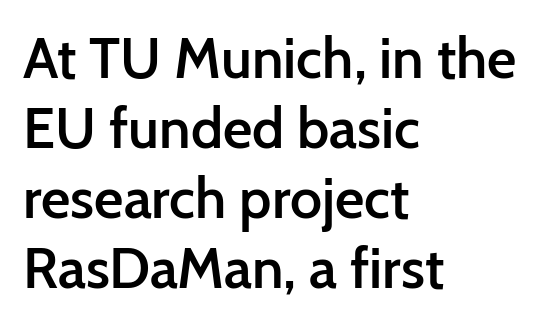
A typesetter would mark this as roman, not italic. On the weight axis this lands at semibold, roughly 600. Where is the straight margin? On the left. The letterforms sit shoulder to shoulder at normal distance.
